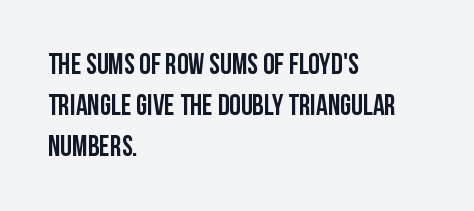
Q: Is the text italic (slanted)? A: No, it is upright.
Q: Is the typeface a serif or a sans-serif typeface? A: Sans-serif.
Q: Is the text underlined? A: No.
Q: How is the paragraph aligned? A: Left-aligned.
Q: Is the spacing between letters normal or unusually wide? A: Normal.
Q: Is the spacing between lines tight, normal or loose? A: Normal.
Q: Width (condensed, normal, or wide)? A: Condensed.
Q: Stroke contrast? A: Low.
Q: x-height? A: Large.
Q: Monospaced? A: No.
